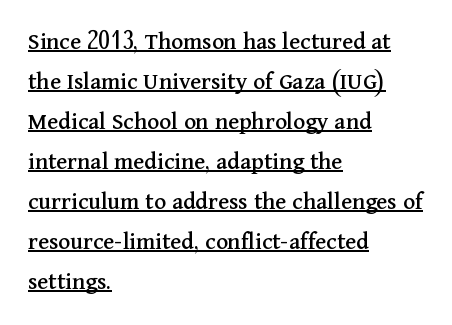
Tracking here is standard; glyphs follow each other at the usual distance. Tall strokes in this sample are plumb rather than angled. Reading down the block, your eye returns to a fixed left position each line. Check the space under the baseline: a stroke is drawn there.
